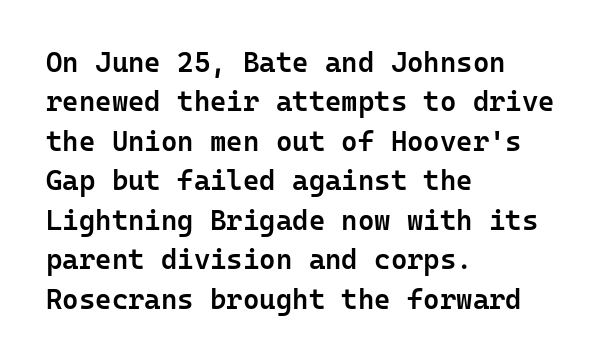
The image shows 28 px semibold sans-serif type, upright, monospaced; set left-aligned, normal line spacing (1.41x), normal letter spacing, not underlined; low stroke contrast and a medium x-height.
